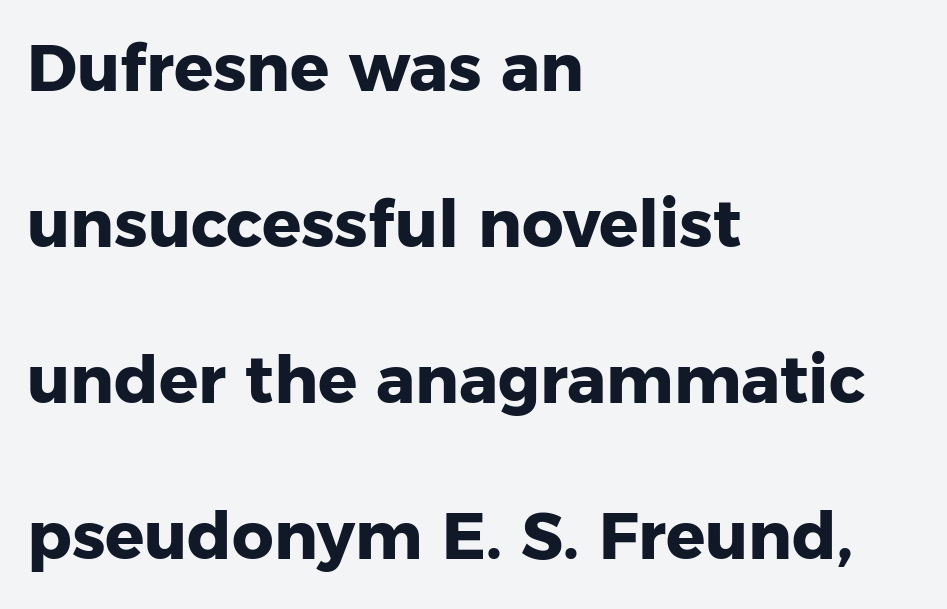
Q: Is the text bold? A: Yes.
Q: Is the text italic (slanted)? A: No, it is upright.
Q: Is the typeface a serif or a sans-serif typeface? A: Sans-serif.
Q: Is the text underlined? A: No.
Q: How is the paragraph aligned? A: Left-aligned.
Q: Is the spacing between letters normal or unusually wide? A: Normal.
Q: Is the spacing between lines tight, normal or loose? A: Loose.
Q: Width (condensed, normal, or wide)? A: Normal.
Q: Stroke contrast? A: Low.
Q: x-height? A: Medium.
Q: Monospaced? A: No.
